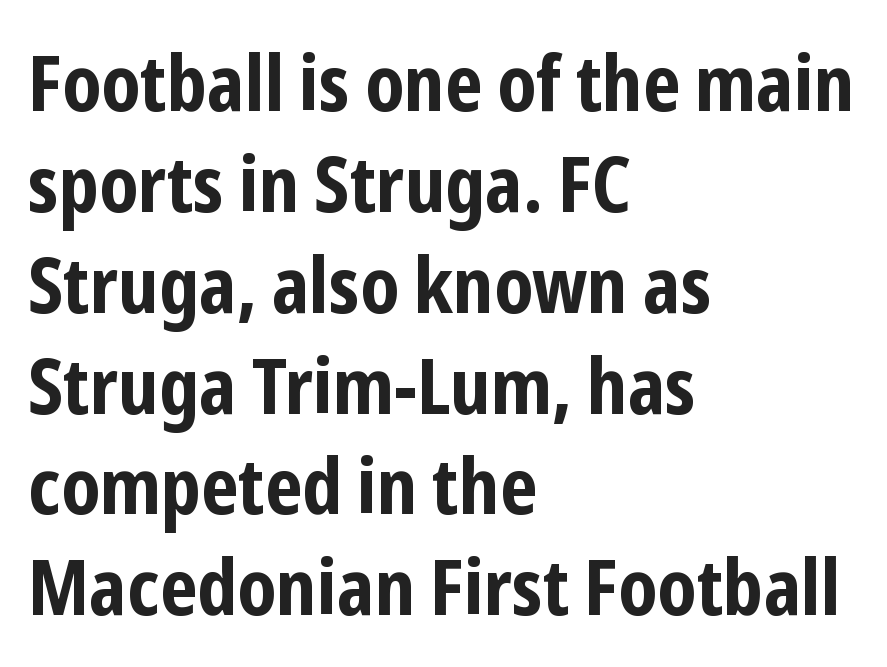
The area under the type is left untouched. Italic: no, the glyphs are upright roman. The passage shown has conventional tracking throughout. Is this a fixed-width face? No — the glyphs have proportional, varying widths. Grotesque or geometric, the face here clearly has no serifs. Is the block centered? No — it sits flush against the left margin.
